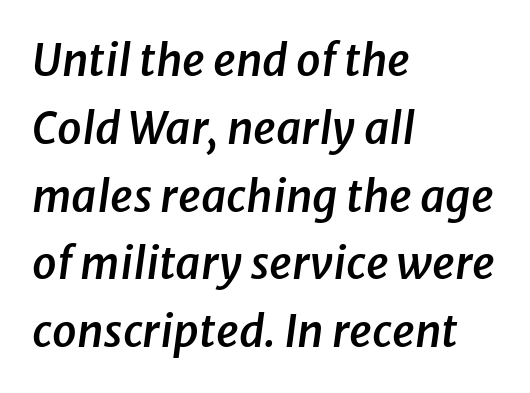
A clean baseline with only descenders dipping below it. Default kerning and tracking; the words read as compact shapes. A typesetter would call this proportional, since set widths differ per character. This is moderately heavy type, rendered in semibold. Short and long lines alike share a common starting point at left.
